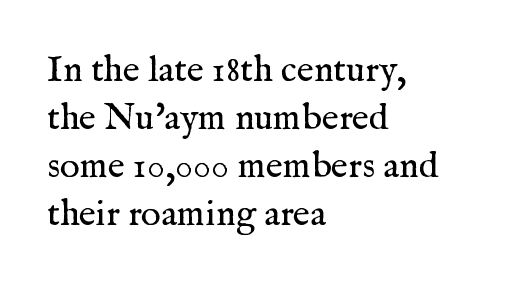
The image shows 37 px regular-weight serif type, upright; set left-aligned, normal line spacing (1.3x), normal letter spacing, not underlined; medium stroke contrast and a medium x-height.
